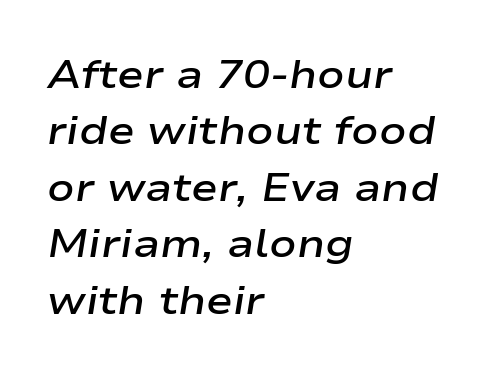
Q: Is the text bold? A: Semi-bold.
Q: Is the text italic (slanted)? A: Yes, it leans right by about 9 degrees.
Q: Is the text underlined? A: No.
Q: How is the paragraph aligned? A: Left-aligned.
Q: Is the spacing between letters normal or unusually wide? A: Normal.
Q: Is the spacing between lines tight, normal or loose? A: Normal.
Q: Width (condensed, normal, or wide)? A: Wide.
Q: Stroke contrast? A: Low.
Q: x-height? A: Medium.
Q: Monospaced? A: No.
